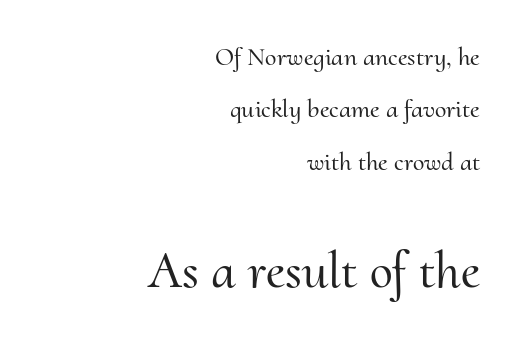
The image shows 52 px serif type, upright; set right-aligned, loose line spacing (2.01x), normal letter spacing, not underlined; the second (bottom) block is 2.0x larger; medium stroke contrast and a small x-height.
